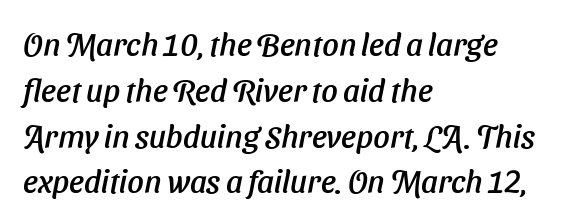
These lines stack with their left ends in a neat column. The gaps between neighbouring characters are ordinary and unremarkable. Summary of vertical rhythm: regular, with standard interline spacing. The rendering uses natural spacing where letterforms have individual widths.
